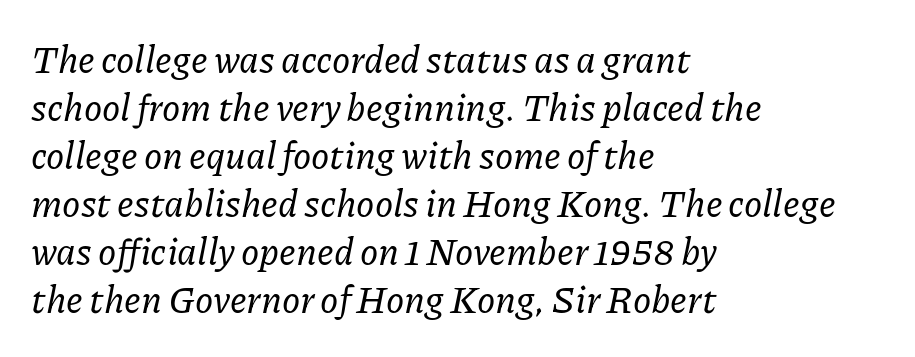
{"serif": "yes", "italic": "yes", "lean": "right", "slant_degrees": 11, "width": "normal", "stroke_contrast": "low", "x_height": "medium", "monospaced": "no", "underline": "no", "align": "left", "line_spacing": "normal", "line_spacing_ratio": 1.3, "letter_spacing": "normal", "letter_spacing_em": 0.0, "glyph_px": 37}
